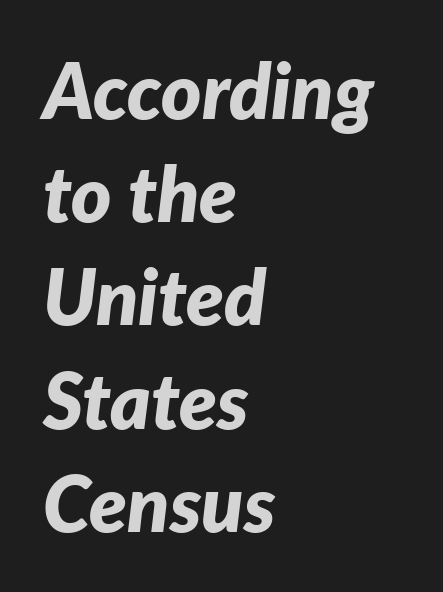
{"italic": "yes", "lean": "right", "slant_degrees": 7, "bold": "yes", "weight": "bold", "width": "normal", "stroke_contrast": "low", "x_height": "medium", "monospaced": "no", "underline": "no", "align": "left", "line_spacing": "normal", "line_spacing_ratio": 1.34, "letter_spacing": "normal", "letter_spacing_em": 0.0, "glyph_px": 77}
